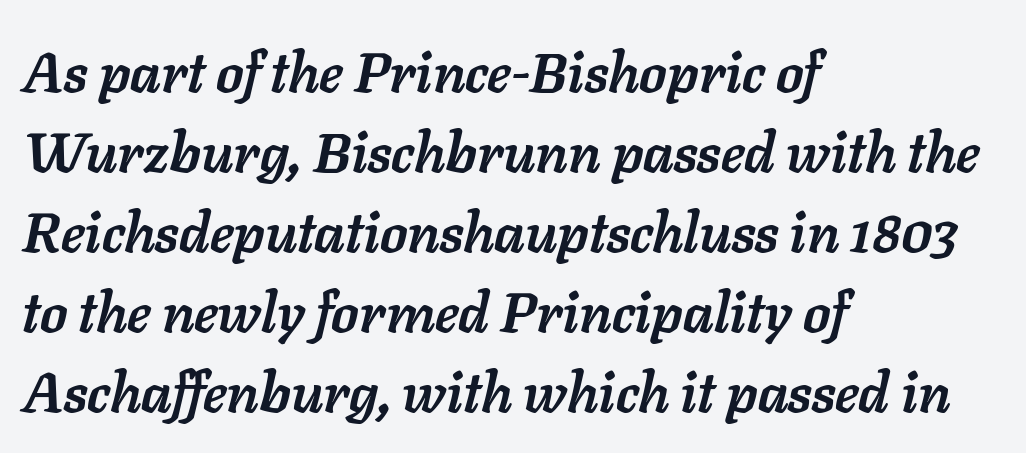
{"italic": "yes", "lean": "right", "slant_degrees": 11, "bold": "yes", "weight": "semibold", "width": "normal", "stroke_contrast": "low", "x_height": "medium", "monospaced": "no", "underline": "no", "align": "left", "line_spacing": "normal", "line_spacing_ratio": 1.43, "letter_spacing": "normal", "letter_spacing_em": 0.0, "glyph_px": 56}
